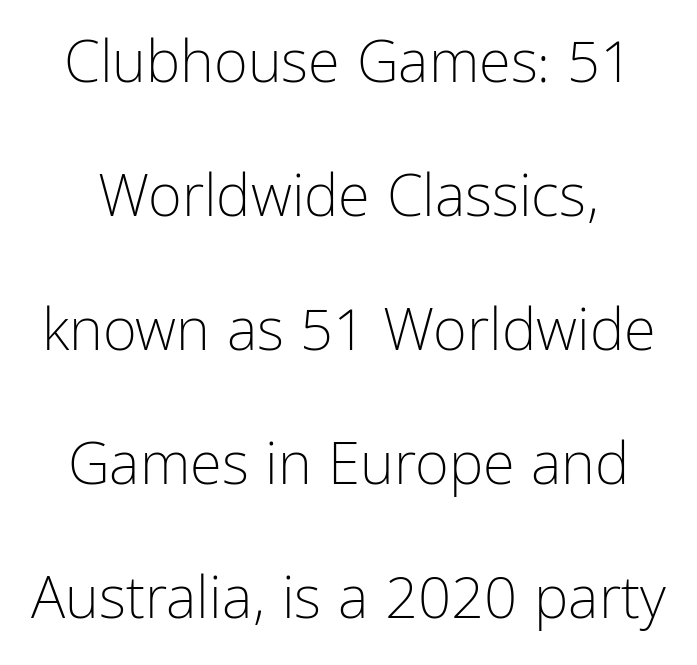
The image shows 58 px light, condensed sans-serif type, upright; set loose line spacing (2.31x), normal letter spacing, not underlined; low stroke contrast and a medium x-height.
